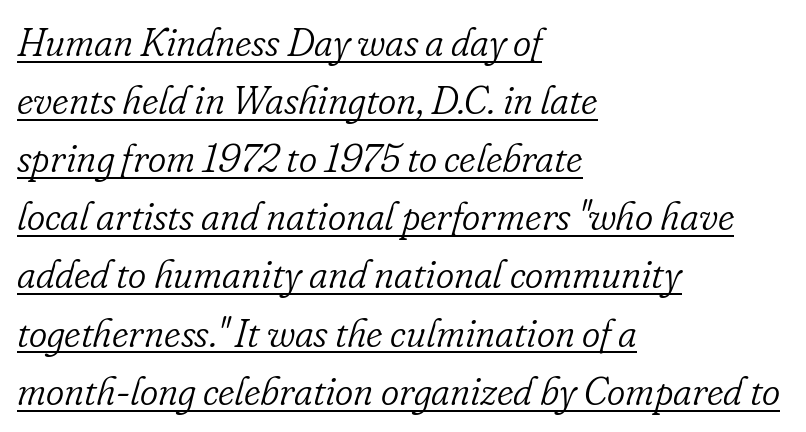
{"serif": "yes", "italic": "yes", "lean": "right", "slant_degrees": 16, "bold": "no", "weight": "light", "width": "normal", "stroke_contrast": "low", "x_height": "small", "monospaced": "no", "underline": "yes", "align": "left", "line_spacing": "normal", "line_spacing_ratio": 1.49, "letter_spacing": "normal", "letter_spacing_em": 0.0, "glyph_px": 39}
